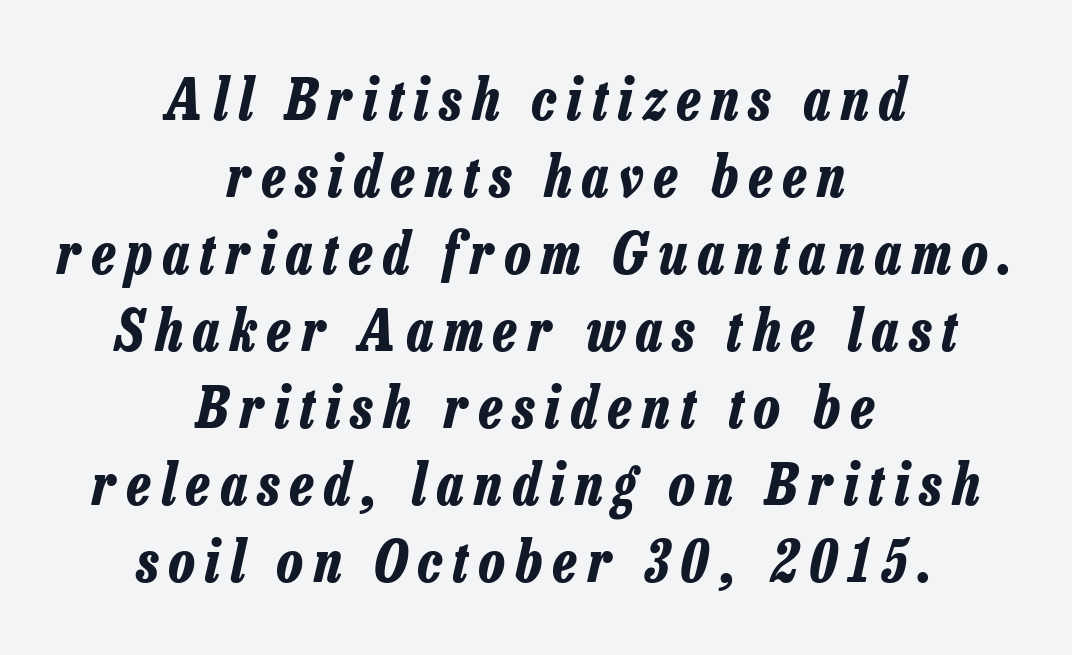
Q: Is the text bold? A: Yes.
Q: Is the text italic (slanted)? A: Yes, it leans right by about 13 degrees.
Q: Is the text underlined? A: No.
Q: How is the paragraph aligned? A: Centered.
Q: Is the spacing between lines tight, normal or loose? A: Normal.
Q: Width (condensed, normal, or wide)? A: Condensed.
Q: Stroke contrast? A: Low.
Q: x-height? A: Medium.
Q: Monospaced? A: No.
